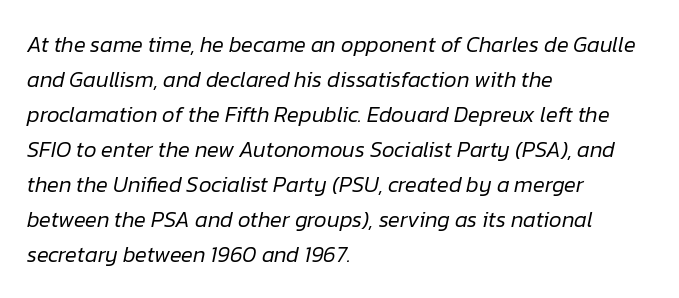
Q: Is the text bold? A: No.
Q: Is the text italic (slanted)? A: Yes, it leans right by about 12 degrees.
Q: Is the text underlined? A: No.
Q: How is the paragraph aligned? A: Left-aligned.
Q: Is the spacing between letters normal or unusually wide? A: Normal.
Q: Is the spacing between lines tight, normal or loose? A: Normal.
